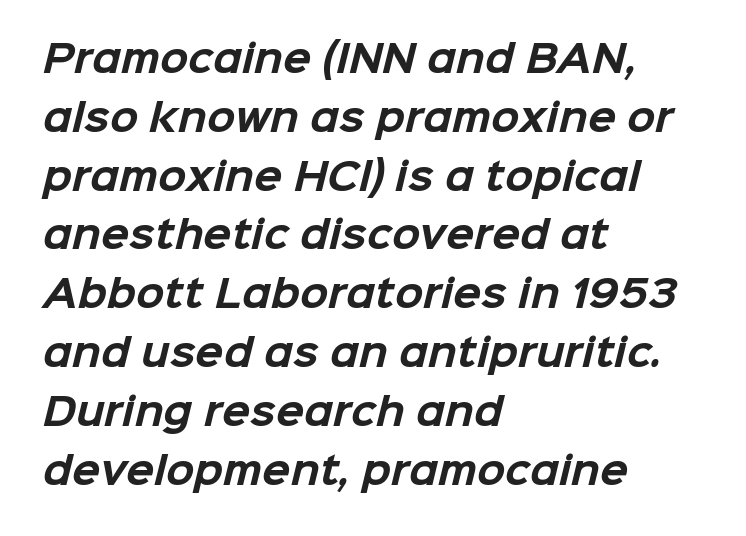
The image shows 37 px bold sans-serif type; set left-aligned, normal line spacing (1.59x), normal letter spacing, not underlined; low stroke contrast and a medium x-height.
